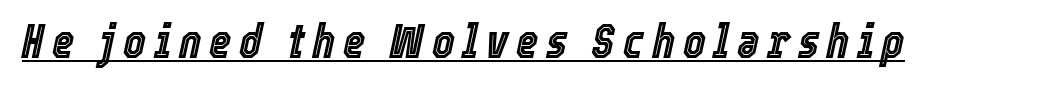
{"italic": "yes", "lean": "right", "slant_degrees": 12, "width": "condensed", "x_height": "medium", "monospaced": "no", "underline": "yes", "glyph_px": 48}
